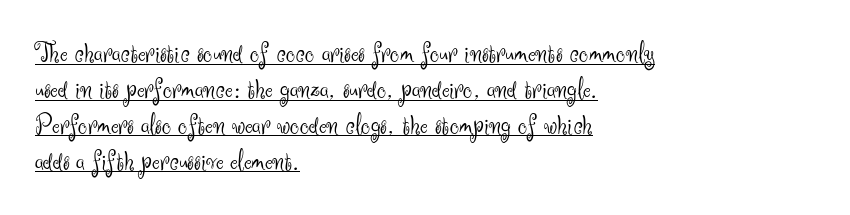
The specimen reads as upright at a glance. Is the stroke heavy? The answer is a plain regular-or-lighter. Spacing between characters is what you'd get straight out of the box. Emphasis is given by a line drawn under the lettering. Looks like regular typesetting: each glyph gets only the width it needs. The passage is arranged the way most books set body copy — flush left.
